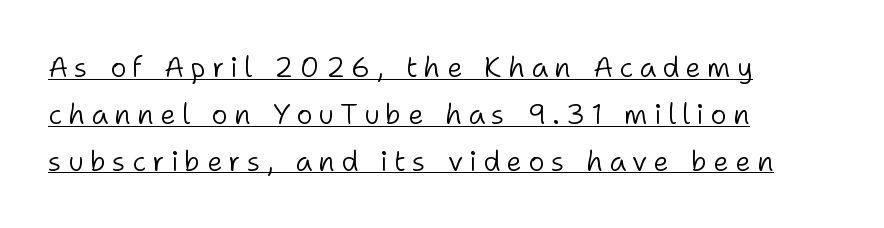
The image shows 28 px light sans-serif type, upright; set left-aligned, normal line spacing (1.67x), unusually wide letter spacing (+0.22 em), underlined; low stroke contrast and a medium x-height.
